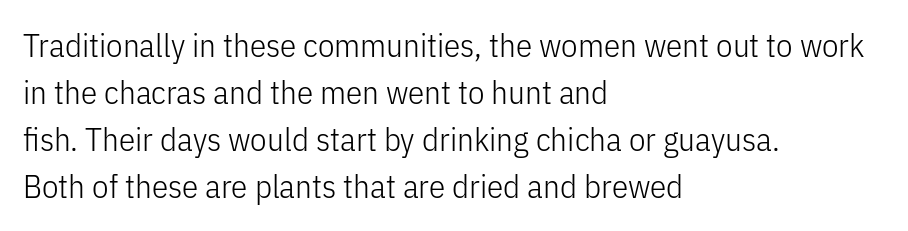
{"serif": "no", "italic": "no", "bold": "no", "weight": "light", "width": "condensed", "stroke_contrast": "low", "x_height": "medium", "monospaced": "no", "underline": "no", "align": "left", "line_spacing": "normal", "line_spacing_ratio": 1.42, "letter_spacing": "normal", "letter_spacing_em": 0.0, "glyph_px": 33}
